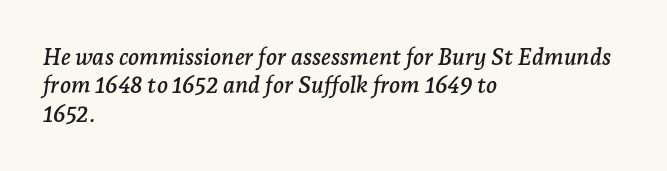
Has an underline been added? It has not. All the whitespace from short lines collects on the right. The tracking reads as untouched default to a designer's eye. Observe the lean: these are italic letterforms.
